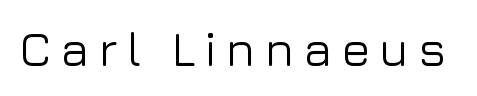
{"serif": "no", "italic": "no", "width": "normal", "stroke_contrast": "low", "x_height": "medium", "monospaced": "no", "underline": "no", "glyph_px": 48}
